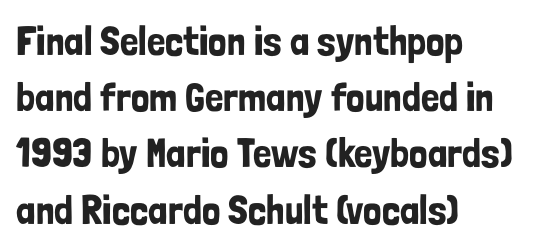
Layout note: lines flush left. Each letter keeps its own natural width here, so spacing adapts to shape. Underlining? Definitely not there. Letterform terminals end flat and unadorned throughout the passage.
